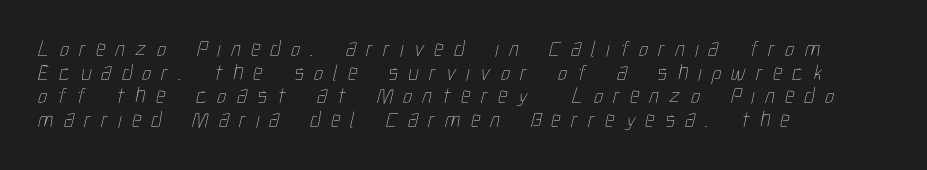
Q: Is the text bold? A: No.
Q: Is the text underlined? A: No.
Q: How is the paragraph aligned? A: Left-aligned.
Q: Is the spacing between letters normal or unusually wide? A: Unusually wide.
Q: Is the spacing between lines tight, normal or loose? A: Tight.
